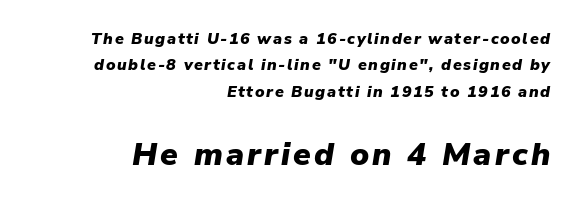
The image shows 32 px heavy type, italic (leaning right); set right-aligned, normal line spacing (1.65x), not underlined; the second (bottom) block is 2.0x larger; low stroke contrast and a medium x-height.
